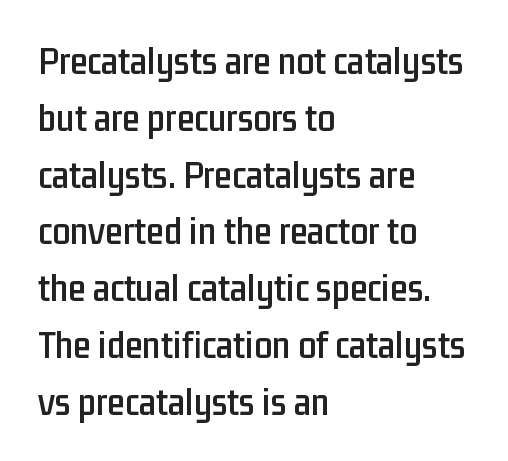
Q: Is the text italic (slanted)? A: No, it is upright.
Q: Is the typeface a serif or a sans-serif typeface? A: Sans-serif.
Q: Is the text underlined? A: No.
Q: How is the paragraph aligned? A: Left-aligned.
Q: Is the spacing between letters normal or unusually wide? A: Normal.
Q: Is the spacing between lines tight, normal or loose? A: Normal.
Q: Width (condensed, normal, or wide)? A: Condensed.
Q: Stroke contrast? A: Low.
Q: x-height? A: Medium.
Q: Monospaced? A: No.
